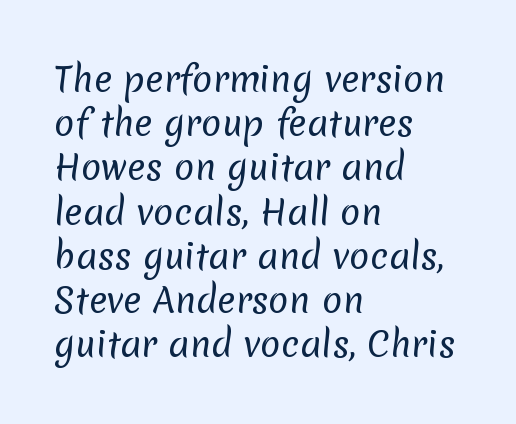
Varying glyph widths throughout — classic text-font behaviour. Summary of weight: not heavy and not bold. These lines sit exactly where default settings would place them. Students, note that the glyphs here touch the page at normal intervals.
